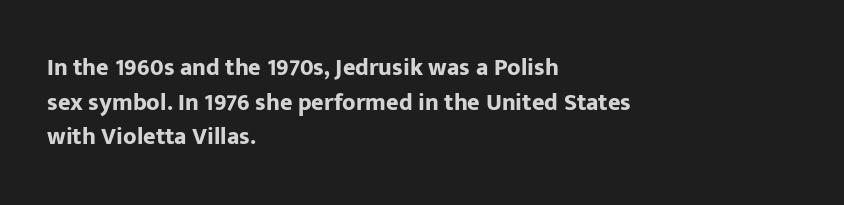
{"italic": "no", "bold": "yes", "underline": "no", "align": "left", "line_spacing": "normal", "line_spacing_ratio": 1.44, "letter_spacing": "normal", "letter_spacing_em": 0.0, "glyph_px": 24}
